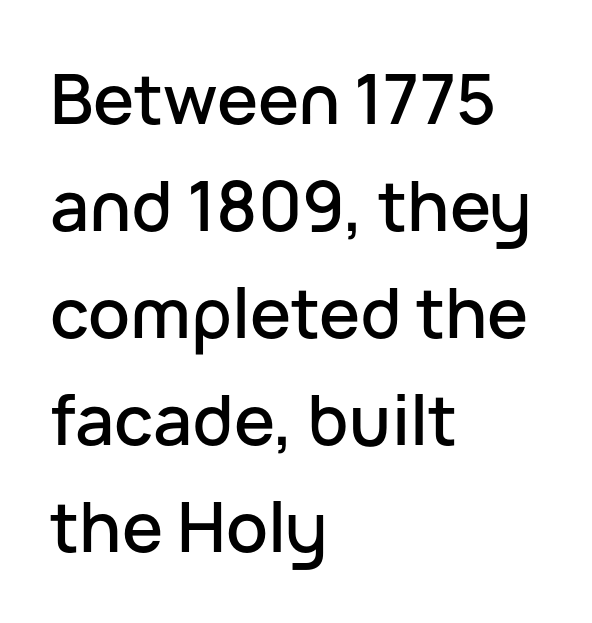
{"serif": "no", "italic": "no", "width": "normal", "stroke_contrast": "low", "x_height": "medium", "monospaced": "no", "underline": "no", "align": "left", "line_spacing": "normal", "line_spacing_ratio": 1.55, "letter_spacing": "normal", "letter_spacing_em": 0.0, "glyph_px": 69}
